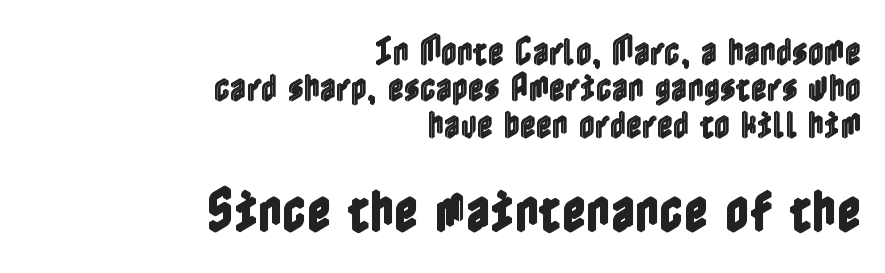
The letters in the lower block stand taller than those in the block above. The foot of each line stays bare and open. Every row of glyphs terminates at an identical x-position on the right. These lines were composed using upright roman letters. There is no visible air inserted between adjacent glyphs.
